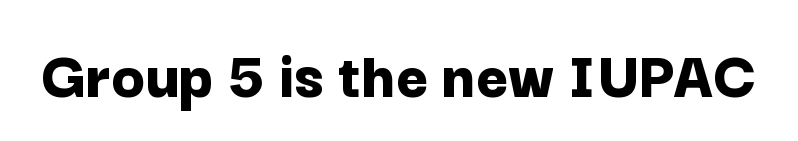
The image shows 69 px bold sans-serif type, upright; set normal letter spacing, not underlined; low stroke contrast and a medium x-height.
